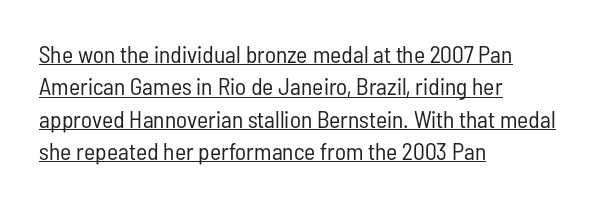
The image shows 24 px text type, upright; set left-aligned, normal line spacing (1.35x), normal letter spacing, underlined.
